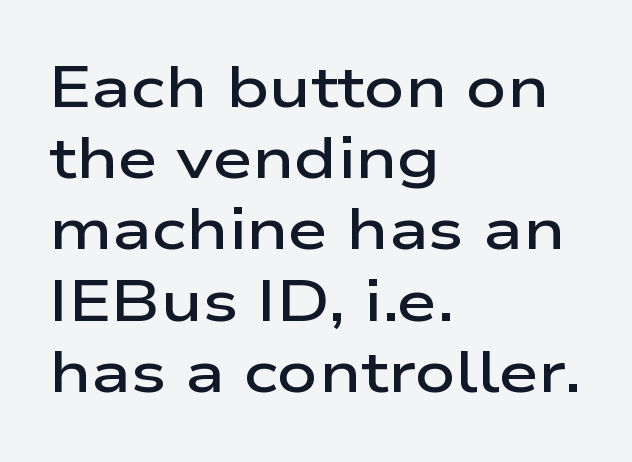
Q: Is the text bold? A: Semi-bold.
Q: Is the text italic (slanted)? A: No, it is upright.
Q: Is the typeface a serif or a sans-serif typeface? A: Sans-serif.
Q: Is the text underlined? A: No.
Q: How is the paragraph aligned? A: Left-aligned.
Q: Is the spacing between letters normal or unusually wide? A: Normal.
Q: Is the spacing between lines tight, normal or loose? A: Normal.
Q: Width (condensed, normal, or wide)? A: Wide.
Q: Stroke contrast? A: Low.
Q: x-height? A: Medium.
Q: Monospaced? A: No.
